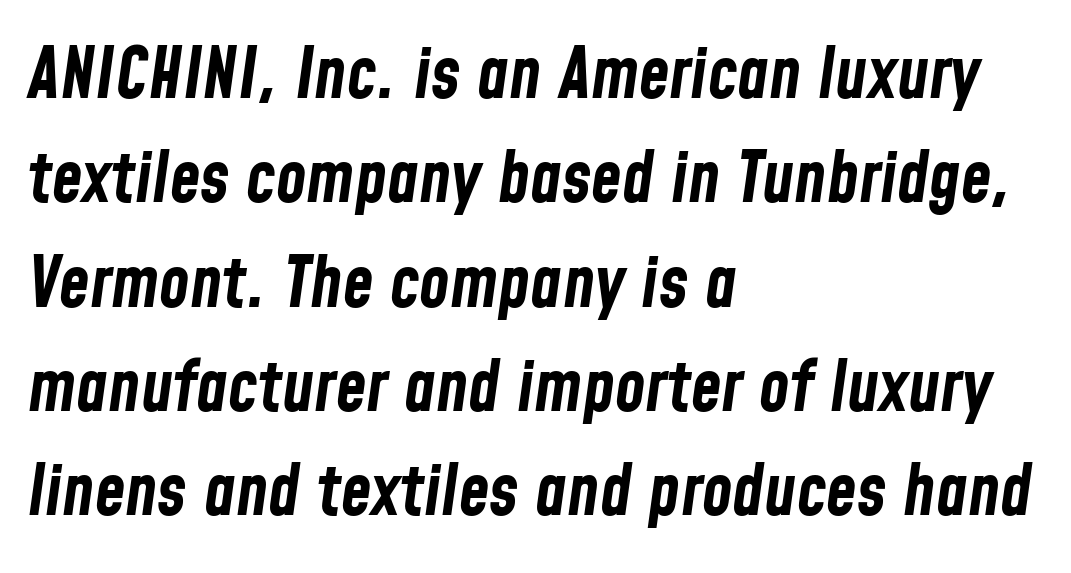
{"italic": "yes", "lean": "right", "slant_degrees": 8, "bold": "yes", "weight": "bold", "width": "condensed", "stroke_contrast": "low", "x_height": "medium", "monospaced": "no", "underline": "no", "align": "left", "line_spacing": "normal", "line_spacing_ratio": 1.49, "letter_spacing": "normal", "letter_spacing_em": 0.0, "glyph_px": 70}
